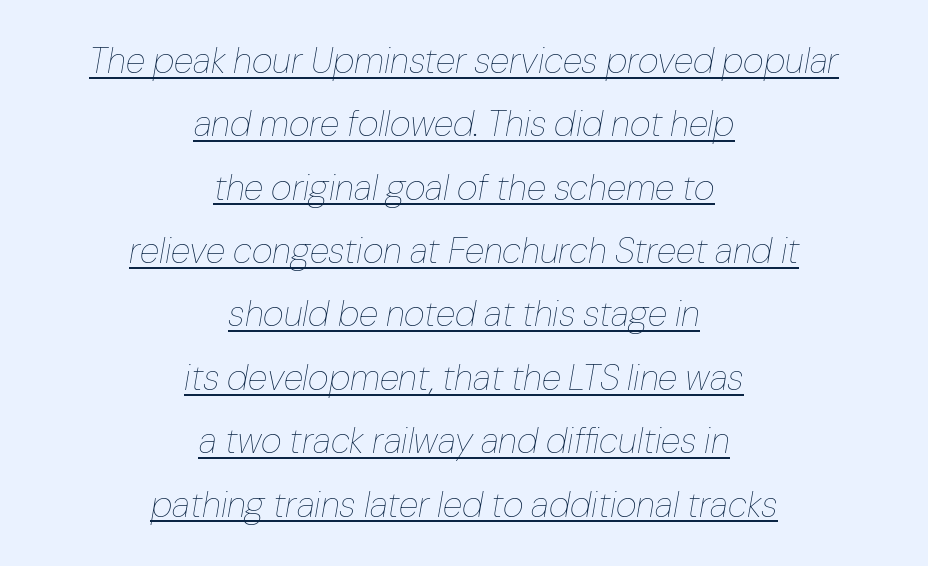
This rendering leaves character spacing at its baseline value. You could not count columns in this text — the font is proportionally spaced. The passage shown is underscored from start to finish. Unbolded letterforms with no extra heft. Characters are canted at an angle relative to the baseline's perpendicular. Horizontal alignment here is central, giving a formal, balanced look.
